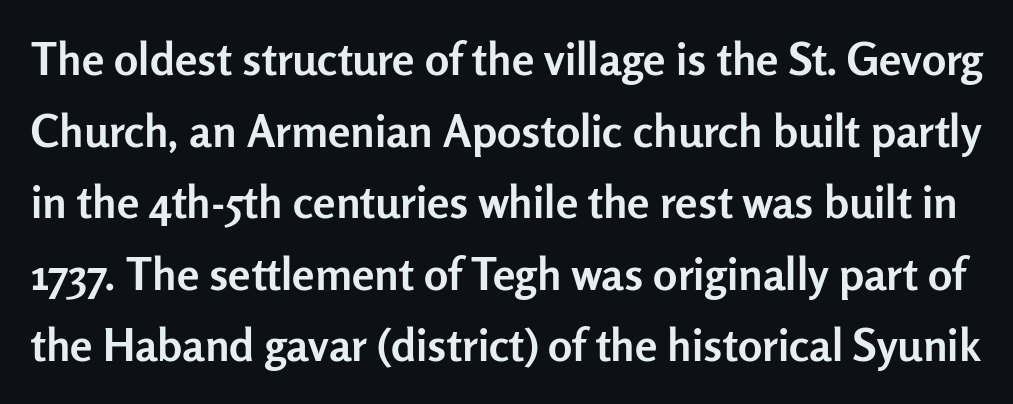
{"serif": "no", "italic": "no", "bold": "yes", "weight": "semibold", "width": "normal", "stroke_contrast": "low", "x_height": "medium", "monospaced": "no", "underline": "no", "line_spacing": "normal", "line_spacing_ratio": 1.59, "letter_spacing": "normal", "letter_spacing_em": 0.0, "glyph_px": 45}
